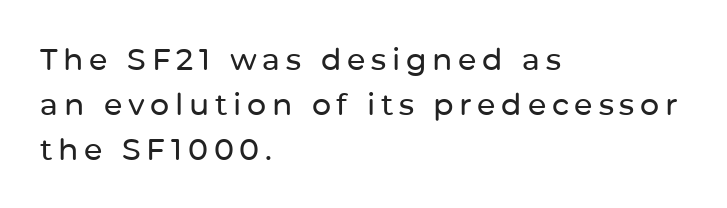
{"serif": "no", "italic": "no", "width": "normal", "stroke_contrast": "low", "x_height": "medium", "monospaced": "no", "underline": "no", "align": "left", "line_spacing": "normal", "line_spacing_ratio": 1.5, "glyph_px": 30}
